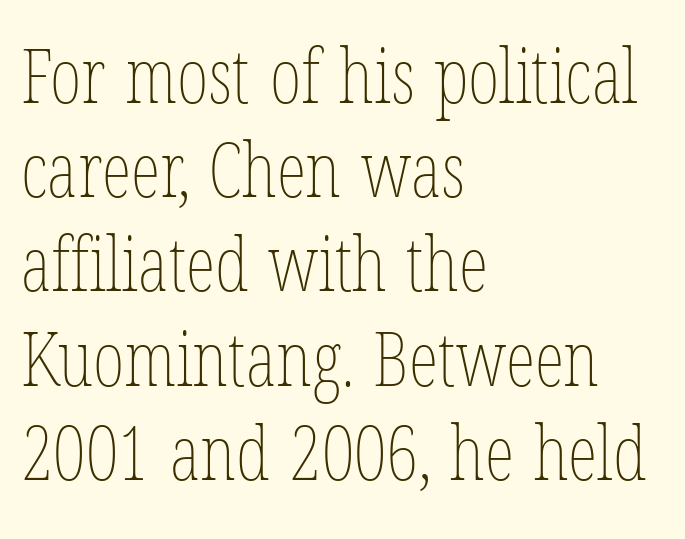
The image shows 76 px thin, condensed type, upright; set left-aligned, line spacing 1.24x, normal letter spacing, not underlined; low stroke contrast and a medium x-height.
